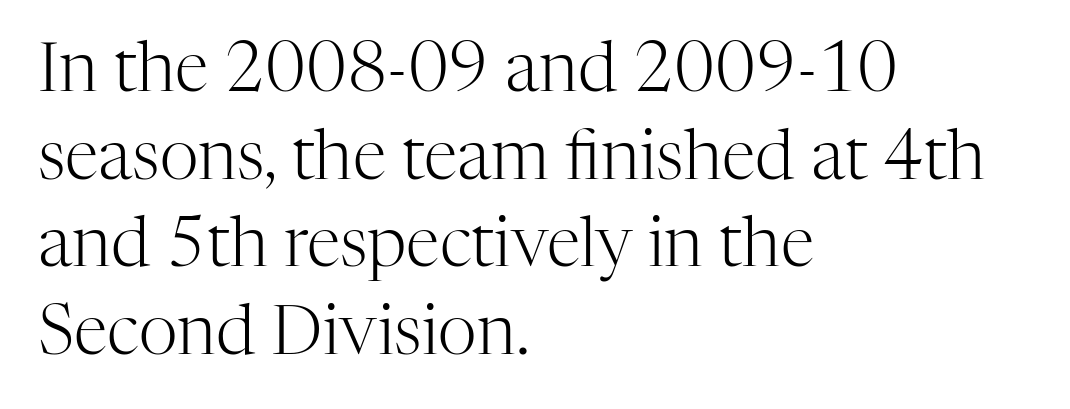
The image shows 68 px light serif type, upright; set left-aligned, normal line spacing (1.29x), normal letter spacing, not underlined; high stroke contrast and a medium x-height.
